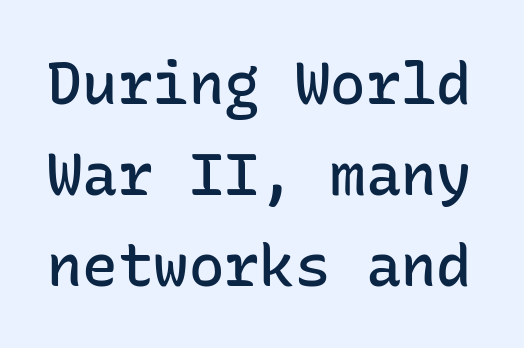
The image shows 59 px semibold sans-serif type, upright, monospaced; set normal line spacing (1.54x), normal letter spacing, not underlined; low stroke contrast and a medium x-height.
